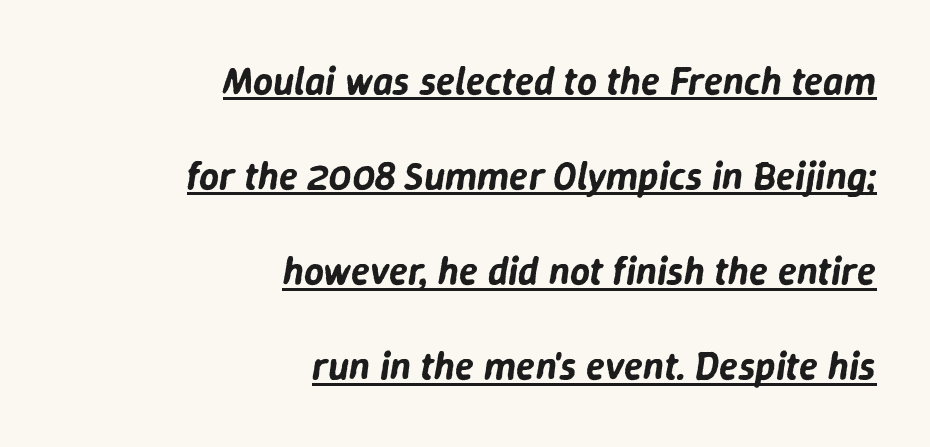
Q: Is the text italic (slanted)? A: Yes, it leans right by about 9 degrees.
Q: Is the text underlined? A: Yes.
Q: How is the paragraph aligned? A: Right-aligned.
Q: Is the spacing between letters normal or unusually wide? A: Normal.
Q: Is the spacing between lines tight, normal or loose? A: Loose.
Q: Width (condensed, normal, or wide)? A: Normal.
Q: Stroke contrast? A: Low.
Q: x-height? A: Medium.
Q: Monospaced? A: No.
